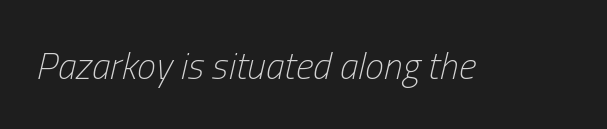
Q: Is the text bold? A: No.
Q: Is the text italic (slanted)? A: Yes, it leans right by about 13 degrees.
Q: Is the text underlined? A: No.
Q: Is the spacing between letters normal or unusually wide? A: Normal.
Q: Width (condensed, normal, or wide)? A: Condensed.
Q: Stroke contrast? A: Low.
Q: x-height? A: Medium.
Q: Monospaced? A: No.
